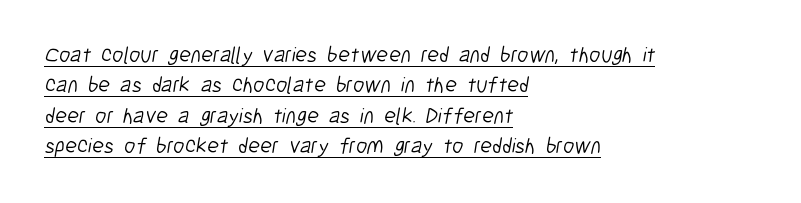
Q: Is the text bold? A: No.
Q: Is the text underlined? A: Yes.
Q: How is the paragraph aligned? A: Left-aligned.
Q: Is the spacing between letters normal or unusually wide? A: Normal.
Q: Is the spacing between lines tight, normal or loose? A: Normal.
